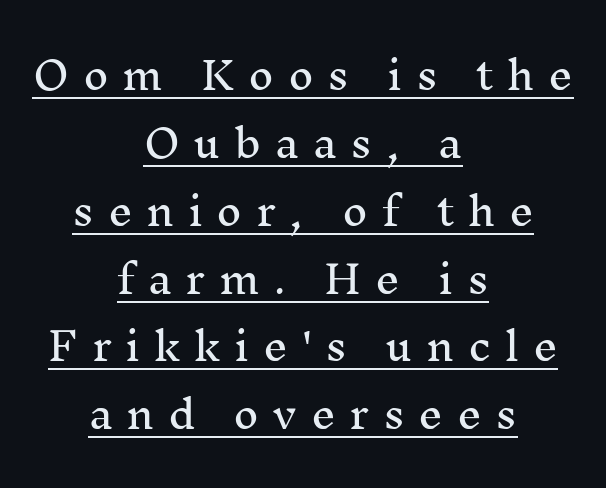
The image shows 39 px serif type, upright; set centered, line spacing 1.74x, unusually wide letter spacing (+0.35 em), underlined; medium stroke contrast and a medium x-height.
